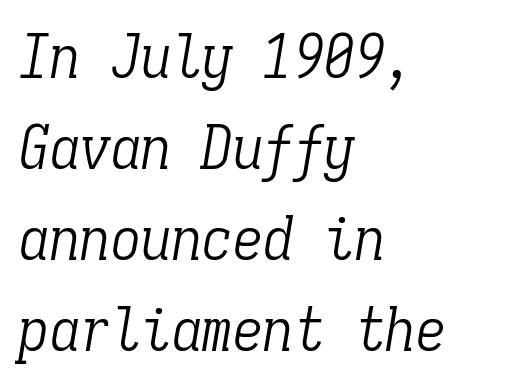
Q: Is the text bold? A: No.
Q: Is the text italic (slanted)? A: Yes, it leans right by about 9 degrees.
Q: Is the typeface a serif or a sans-serif typeface? A: Serif.
Q: Is the text underlined? A: No.
Q: How is the paragraph aligned? A: Left-aligned.
Q: Is the spacing between letters normal or unusually wide? A: Normal.
Q: Is the spacing between lines tight, normal or loose? A: Normal.
Q: Width (condensed, normal, or wide)? A: Condensed.
Q: Stroke contrast? A: Low.
Q: x-height? A: Medium.
Q: Monospaced? A: Yes.
